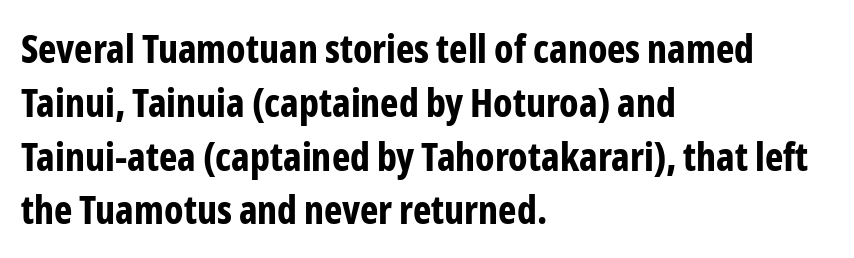
{"serif": "no", "italic": "no", "bold": "yes", "weight": "bold", "width": "condensed", "stroke_contrast": "low", "x_height": "medium", "monospaced": "no", "underline": "no", "align": "left", "line_spacing": "normal", "line_spacing_ratio": 1.38, "letter_spacing": "normal", "letter_spacing_em": 0.0, "glyph_px": 39}
